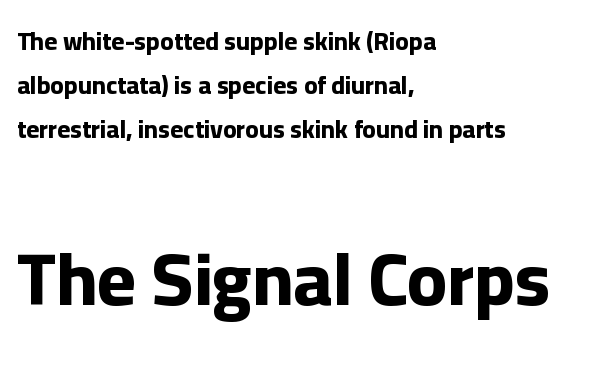
The image shows 74 px bold sans-serif type, upright; set left-aligned, line spacing 1.76x, normal letter spacing, not underlined; the second (bottom) block is 2.96x larger; low stroke contrast and a medium x-height.
